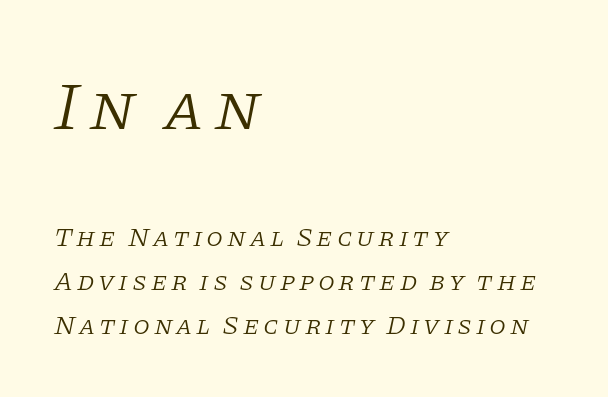
{"serif": "yes", "italic": "yes", "lean": "right", "slant_degrees": 11, "bold": "no", "weight": "light", "width": "normal", "stroke_contrast": "low", "x_height": "large", "monospaced": "no", "underline": "no", "align": "left", "line_spacing": "normal", "line_spacing_ratio": 1.62, "larger_block": "first", "size_ratio": 2.48, "glyph_px": 67}
